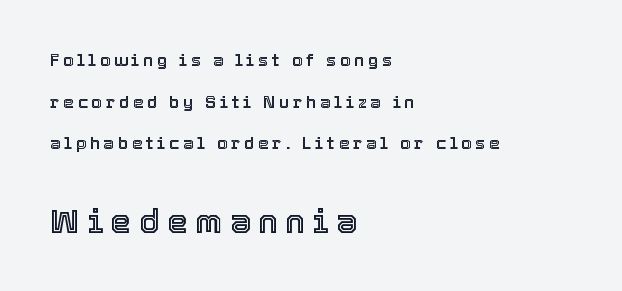
{"italic": "no", "width": "normal", "x_height": "medium", "monospaced": "no", "underline": "no", "align": "left", "line_spacing": "loose", "line_spacing_ratio": 2.45, "letter_spacing": "wide", "letter_spacing_em": 0.21, "larger_block": "second", "size_ratio": 2.0, "glyph_px": 34}
